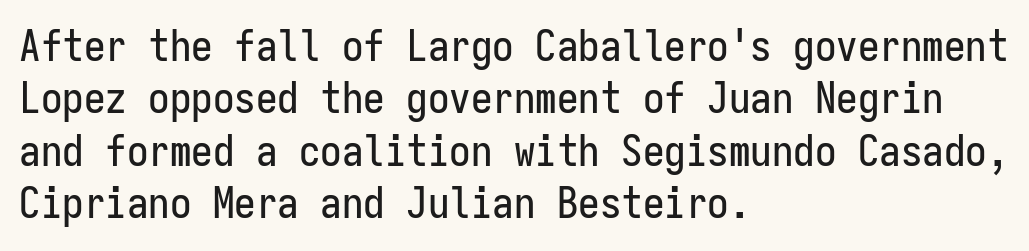
The image shows 43 px condensed sans-serif type, upright, monospaced; set left-aligned, line spacing 1.22x, normal letter spacing, not underlined; low stroke contrast and a medium x-height.
